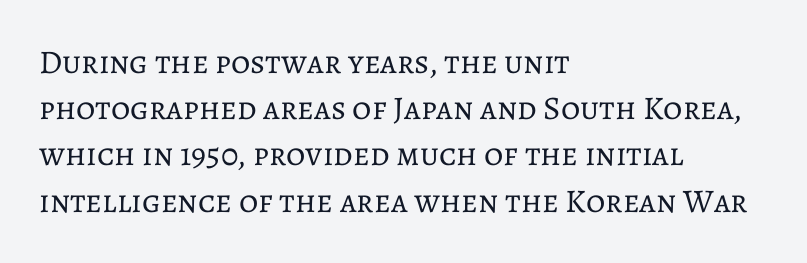
{"italic": "no", "bold": "no", "weight": "regular", "width": "normal", "stroke_contrast": "low", "x_height": "medium", "monospaced": "no", "underline": "no", "align": "left", "line_spacing": "normal", "line_spacing_ratio": 1.4, "letter_spacing": "normal", "letter_spacing_em": 0.0, "glyph_px": 33}
